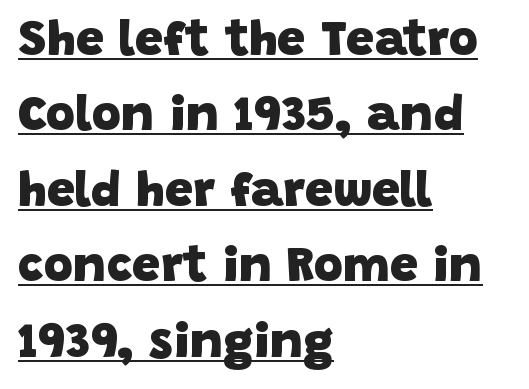
The image shows 50 px heavy sans-serif type; set left-aligned, normal line spacing (1.51x), normal letter spacing, underlined; low stroke contrast and a large x-height.
